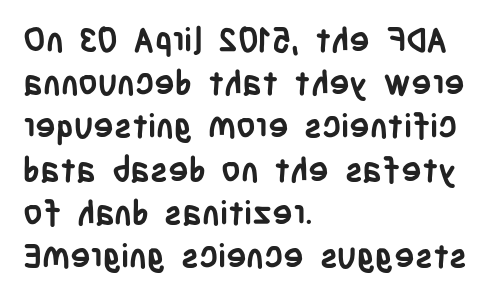
Strong, thick strokes mark this as bold type. Short note: letters normally spaced. One-word summary of the alignment: left. Observe the absence of serifs on each vertical stroke in this sample. Italic? Not at all — the glyphs are vertical.
